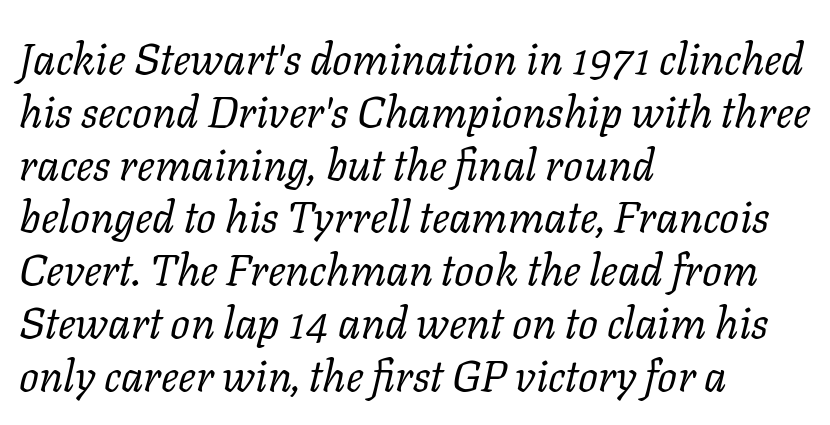
{"serif": "yes", "italic": "yes", "lean": "right", "slant_degrees": 11, "bold": "no", "weight": "regular", "width": "normal", "stroke_contrast": "low", "x_height": "medium", "monospaced": "no", "underline": "no", "align": "left", "line_spacing_ratio": 1.2, "letter_spacing": "normal", "letter_spacing_em": 0.0, "glyph_px": 44}
